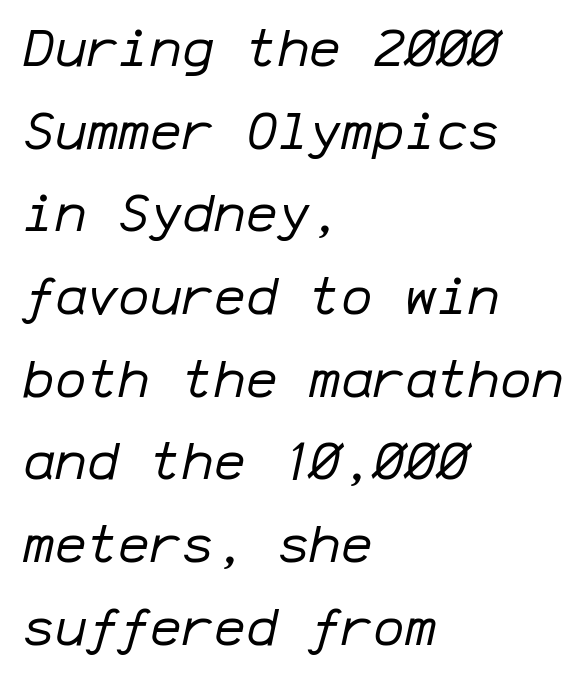
{"italic": "yes", "lean": "right", "slant_degrees": 12, "bold": "no", "weight": "regular", "width": "normal", "stroke_contrast": "low", "x_height": "medium", "monospaced": "yes", "underline": "no", "align": "left", "line_spacing": "normal", "line_spacing_ratio": 1.56, "letter_spacing": "normal", "letter_spacing_em": 0.0, "glyph_px": 53}
